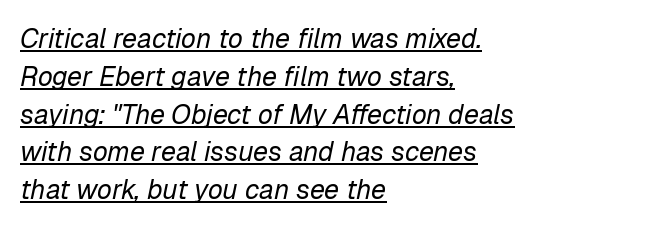
{"italic": "yes", "lean": "right", "slant_degrees": 12, "bold": "no", "underline": "yes", "align": "left", "line_spacing": "normal", "line_spacing_ratio": 1.4, "letter_spacing": "normal", "letter_spacing_em": 0.0, "glyph_px": 27}
